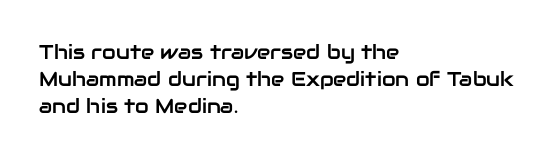
The image shows 20 px text type, upright; set left-aligned, normal line spacing (1.35x), normal letter spacing, not underlined.
